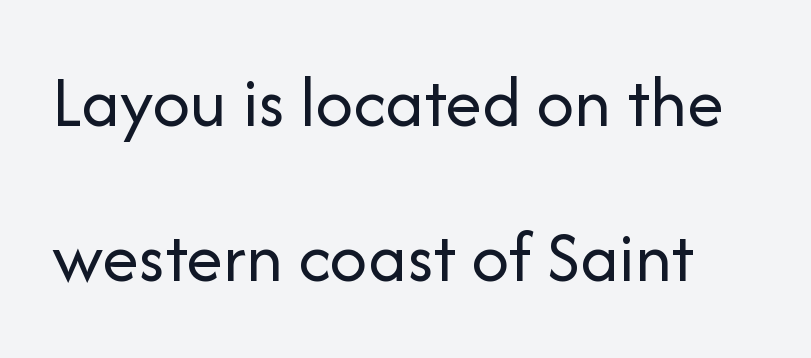
Q: Is the text bold? A: No.
Q: Is the text italic (slanted)? A: No, it is upright.
Q: Is the typeface a serif or a sans-serif typeface? A: Sans-serif.
Q: Is the text underlined? A: No.
Q: Is the spacing between letters normal or unusually wide? A: Normal.
Q: Is the spacing between lines tight, normal or loose? A: Loose.
Q: Width (condensed, normal, or wide)? A: Normal.
Q: Stroke contrast? A: Low.
Q: x-height? A: Medium.
Q: Monospaced? A: No.
